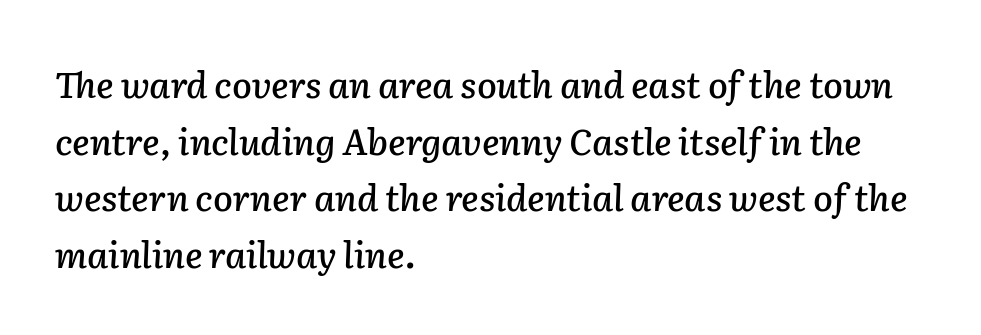
The image shows 36 px text type, italic (leaning right); set left-aligned, normal line spacing (1.57x), normal letter spacing, not underlined; low stroke contrast and a medium x-height.
